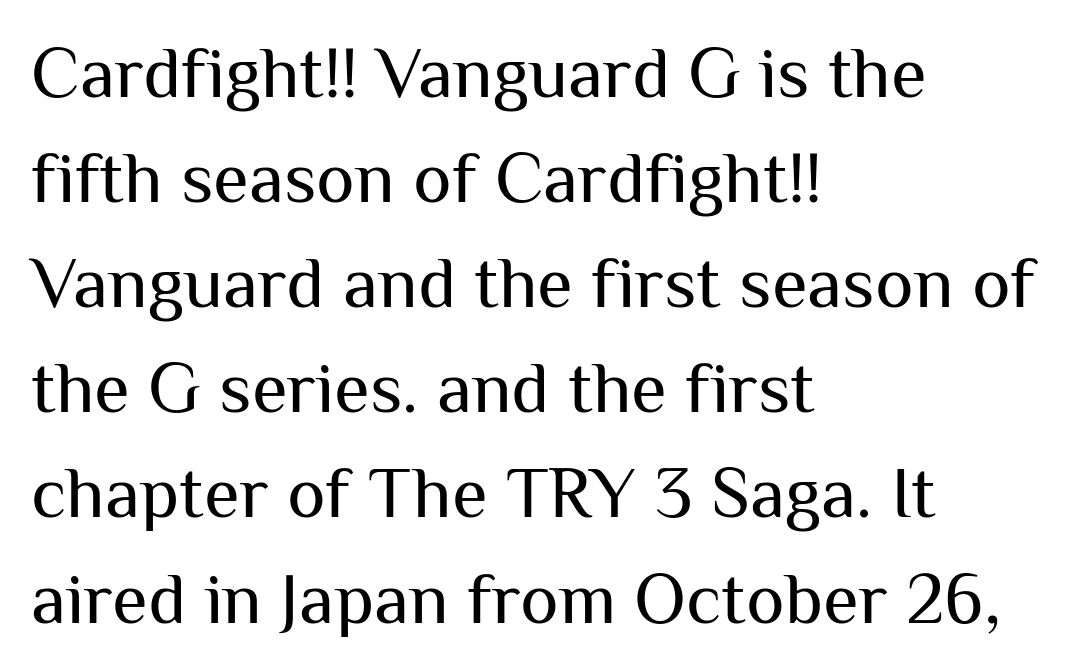
This sample keeps an unexceptional amount of space between lines. Weight: regular or lighter. Compared with a centered layout, this one pins lines to the left instead. A typesetter would label this face a sans.
